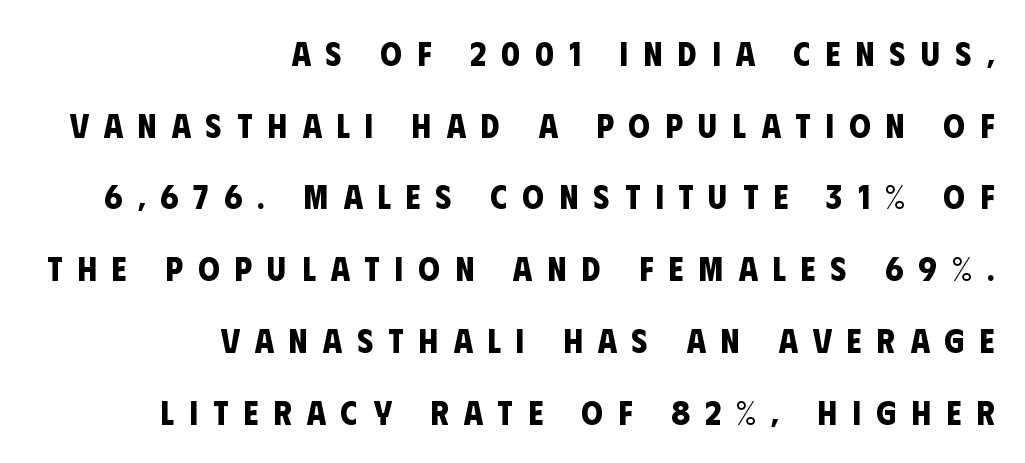
{"serif": "no", "bold": "yes", "weight": "bold", "width": "condensed", "stroke_contrast": "low", "x_height": "large", "monospaced": "no", "underline": "no", "align": "right", "line_spacing": "loose", "line_spacing_ratio": 2.11, "letter_spacing": "wide", "letter_spacing_em": 0.45, "glyph_px": 34}
